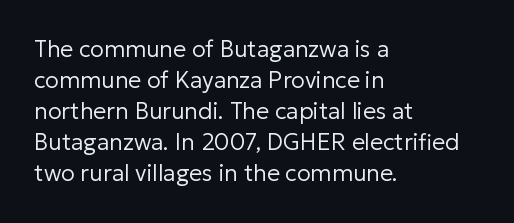
{"italic": "no", "bold": "no", "underline": "no", "align": "left", "line_spacing": "normal", "line_spacing_ratio": 1.35, "letter_spacing": "normal", "letter_spacing_em": 0.0, "glyph_px": 23}
